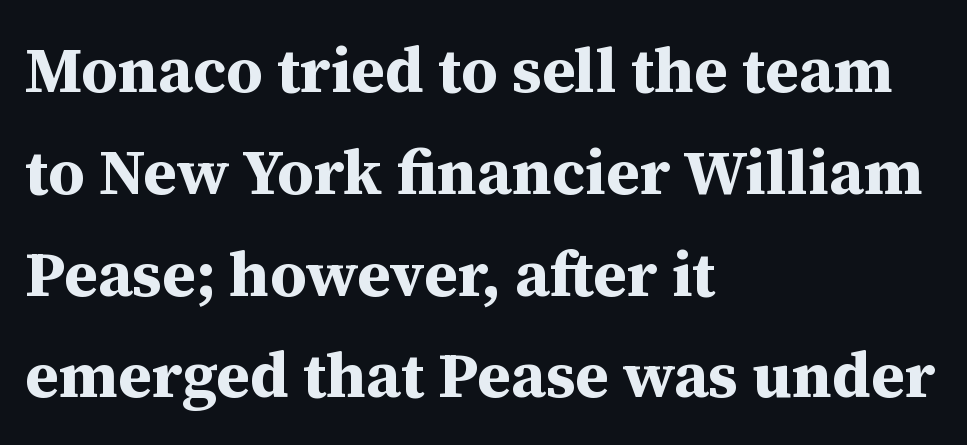
In terms of letterform style, serifs are clearly present. The setting favours the left margin, as ordinary paragraphs usually do. Nobody drew a line under any word here. I'd describe the lettering as bold — thick and assertive. No italicization has been applied; the sample stays upright.
